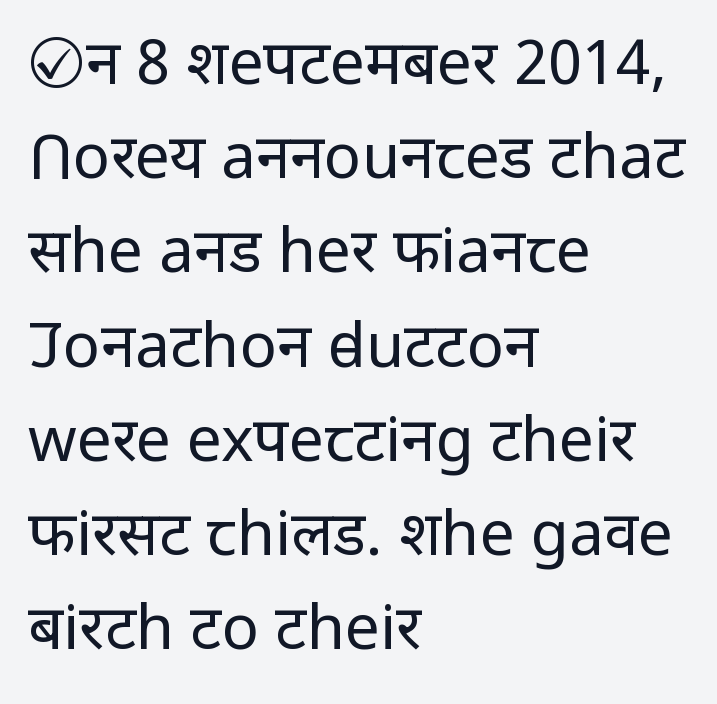
{"serif": "no", "italic": "no", "bold": "no", "weight": "regular", "width": "normal", "stroke_contrast": "low", "x_height": "medium", "monospaced": "no", "underline": "no", "align": "left", "line_spacing": "normal", "line_spacing_ratio": 1.52, "letter_spacing": "normal", "letter_spacing_em": 0.0, "glyph_px": 62}
